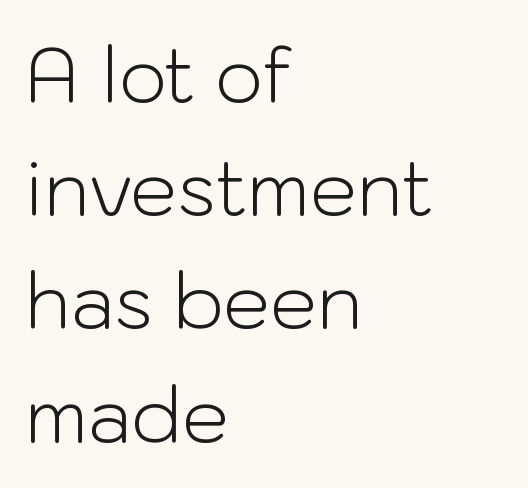
Default kerning and tracking; the words read as compact shapes. Notice how the passage keeps a crisp vertical edge on the left only. The specimen reads as upright at a glance. The font sits on the lighter half of the weight spectrum, regular included. Any mark beneath the type? The region is blank. These lines are composed in type without serifs.
